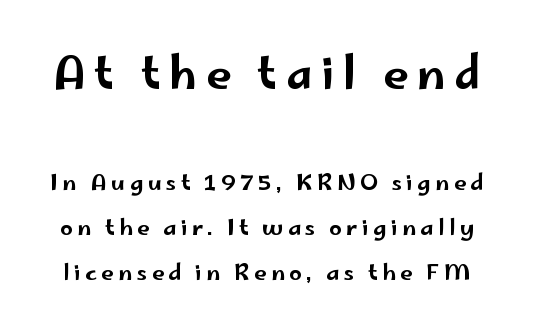
The lines are spread far apart with generous leading. The letters carry no serifs — their stems end cleanly without finishing strokes. These lines are rendered in a variable-pitch font. Honestly, there is no underline to notice here at all. Tracking value appears strongly positive — letters spread wide.
